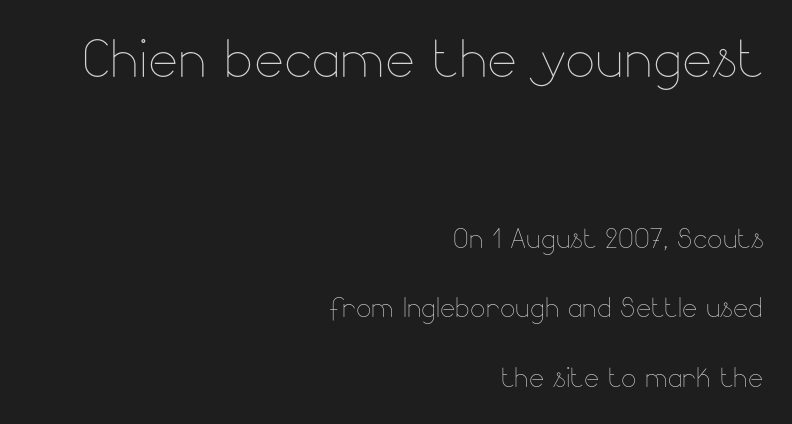
Q: Is the text bold? A: No.
Q: Is the text italic (slanted)? A: No, it is upright.
Q: Is the text underlined? A: No.
Q: How is the paragraph aligned? A: Right-aligned.
Q: Is the spacing between letters normal or unusually wide? A: Normal.
Q: Is the spacing between lines tight, normal or loose? A: Loose.
Q: Which block of text is set in a larger size, the first (top) or the second (bottom)? A: The first (top) one.
Q: Width (condensed, normal, or wide)? A: Normal.
Q: Stroke contrast? A: Low.
Q: x-height? A: Small.
Q: Monospaced? A: No.
